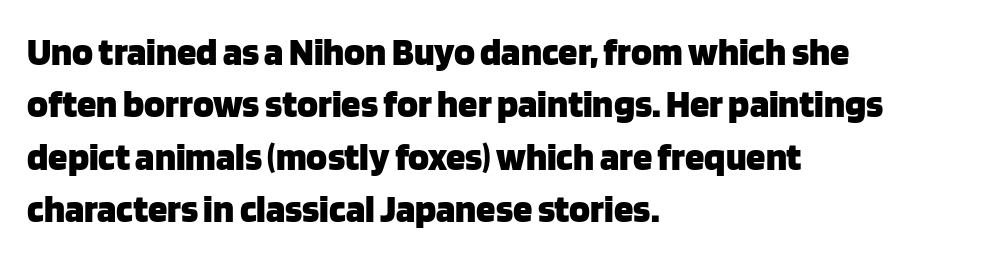
Q: Is the text bold? A: Yes.
Q: Is the text italic (slanted)? A: No, it is upright.
Q: Is the typeface a serif or a sans-serif typeface? A: Sans-serif.
Q: Is the text underlined? A: No.
Q: How is the paragraph aligned? A: Left-aligned.
Q: Is the spacing between letters normal or unusually wide? A: Normal.
Q: Is the spacing between lines tight, normal or loose? A: Normal.
Q: Width (condensed, normal, or wide)? A: Normal.
Q: Stroke contrast? A: Low.
Q: x-height? A: Large.
Q: Monospaced? A: No.
